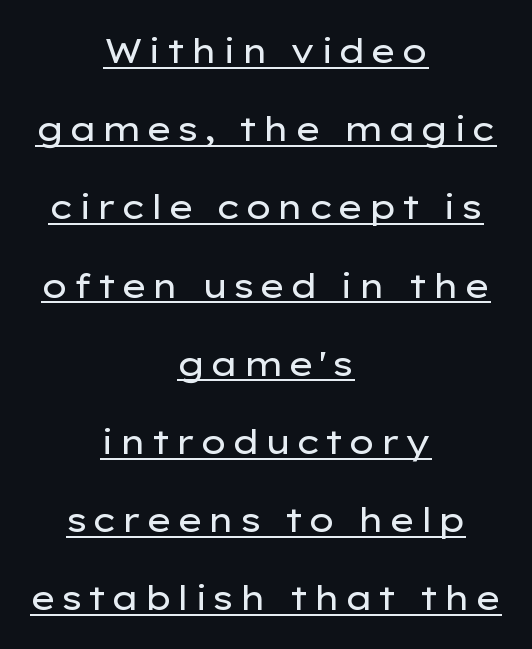
Q: Is the text bold? A: No.
Q: Is the text italic (slanted)? A: No, it is upright.
Q: Is the typeface a serif or a sans-serif typeface? A: Sans-serif.
Q: Is the text underlined? A: Yes.
Q: How is the paragraph aligned? A: Centered.
Q: Is the spacing between lines tight, normal or loose? A: Loose.
Q: Width (condensed, normal, or wide)? A: Wide.
Q: Stroke contrast? A: Low.
Q: x-height? A: Medium.
Q: Monospaced? A: No.
